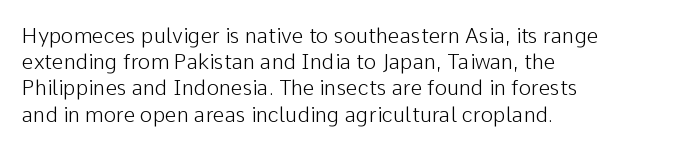
{"italic": "no", "bold": "no", "underline": "no", "align": "left", "line_spacing": "normal", "line_spacing_ratio": 1.25, "letter_spacing": "normal", "letter_spacing_em": 0.0, "glyph_px": 21}
